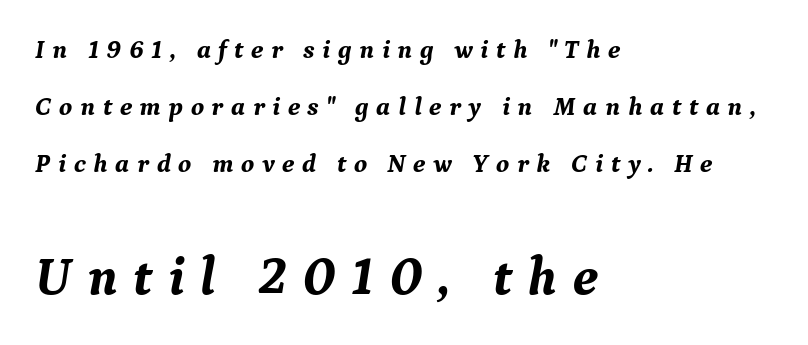
Q: Is the text bold? A: Yes.
Q: Is the text italic (slanted)? A: Yes, it leans right by about 9 degrees.
Q: Is the typeface a serif or a sans-serif typeface? A: Serif.
Q: Is the text underlined? A: No.
Q: How is the paragraph aligned? A: Left-aligned.
Q: Is the spacing between letters normal or unusually wide? A: Unusually wide.
Q: Is the spacing between lines tight, normal or loose? A: Loose.
Q: Which block of text is set in a larger size, the first (top) or the second (bottom)? A: The second (bottom) one.
Q: Width (condensed, normal, or wide)? A: Normal.
Q: Stroke contrast? A: Medium.
Q: x-height? A: Medium.
Q: Monospaced? A: No.
